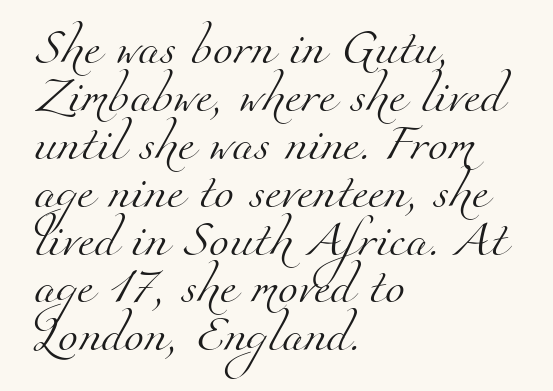
Examine the stroke ends and you'll spot serifs. You could not count columns in this text — the font is proportionally spaced. The horizontal fit of the characters is conventional and even. Typeset ragged right — the left edge is the straight one. Just letters on the line, the space beneath them empty. The weight would be labelled regular, book, light, or lighter still.
